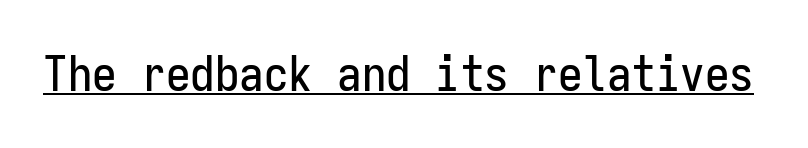
Q: Is the text italic (slanted)? A: No, it is upright.
Q: Is the typeface a serif or a sans-serif typeface? A: Sans-serif.
Q: Is the text underlined? A: Yes.
Q: Is the spacing between letters normal or unusually wide? A: Normal.
Q: Width (condensed, normal, or wide)? A: Condensed.
Q: Stroke contrast? A: Low.
Q: x-height? A: Medium.
Q: Monospaced? A: Yes.
